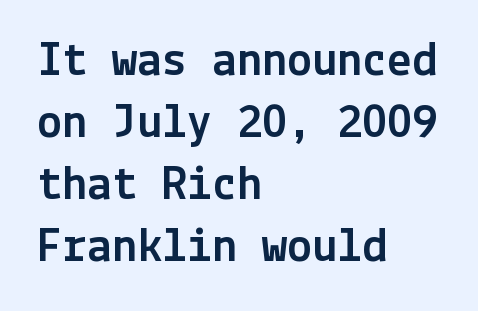
The line texture is even and compact thanks to regular tracking. Layout note: lines flush left. Does the lettering tilt? It doesn't — this is upright. Underlining? Definitely not there. This rendering employs a face without finishing strokes, i.e., a sans-serif.
